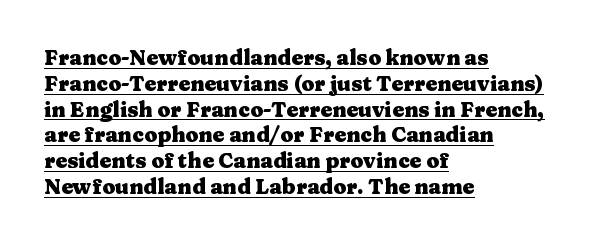
{"italic": "no", "bold": "yes", "underline": "yes", "align": "left", "line_spacing_ratio": 1.23, "letter_spacing": "normal", "letter_spacing_em": 0.0, "glyph_px": 21}
